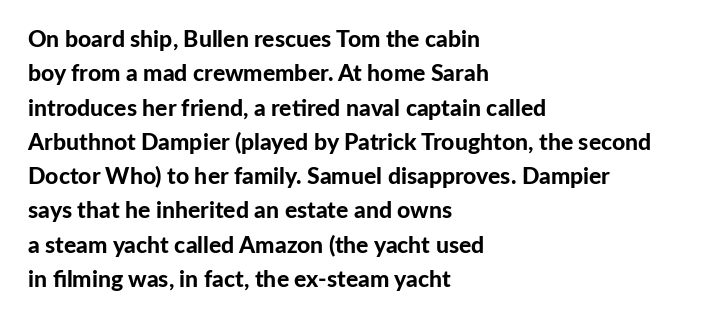
The space directly below the letters is spotless. Interline gaps are of average width in this sample. Ascenders rise straight up at ninety degrees. The rendering anchors every line to the left-hand side. The horizontal fit of the characters is conventional and even. The sample has been set heavy, in full bold.
